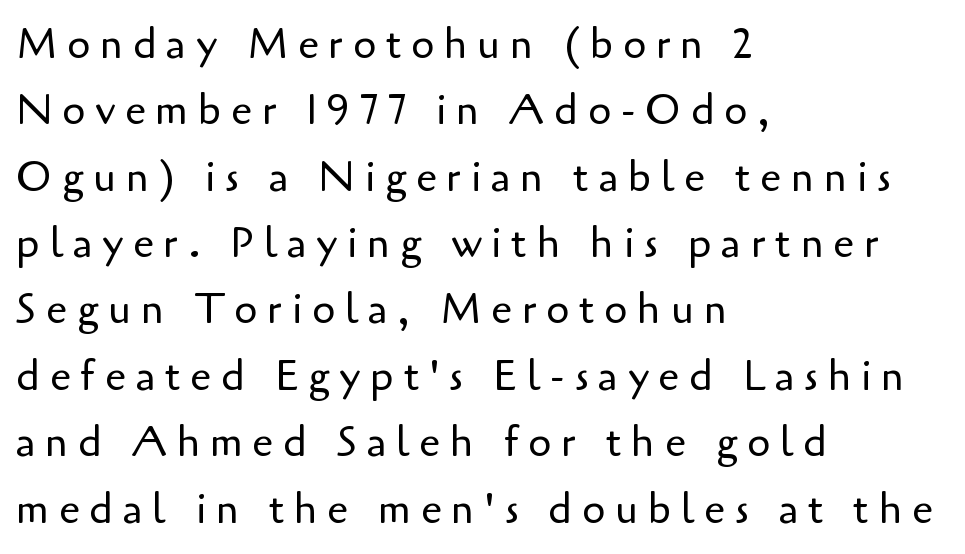
{"serif": "no", "italic": "no", "bold": "no", "weight": "regular", "width": "normal", "stroke_contrast": "low", "x_height": "small", "monospaced": "no", "underline": "no", "align": "left", "line_spacing": "normal", "line_spacing_ratio": 1.58, "letter_spacing": "wide", "letter_spacing_em": 0.23, "glyph_px": 42}
